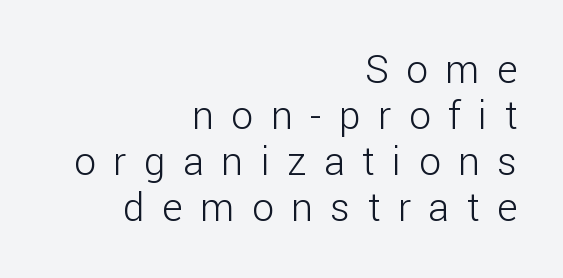
{"serif": "no", "italic": "no", "bold": "no", "weight": "light", "width": "normal", "stroke_contrast": "low", "x_height": "medium", "monospaced": "no", "underline": "no", "align": "right", "line_spacing_ratio": 1.18, "letter_spacing": "wide", "letter_spacing_em": 0.45, "glyph_px": 39}
